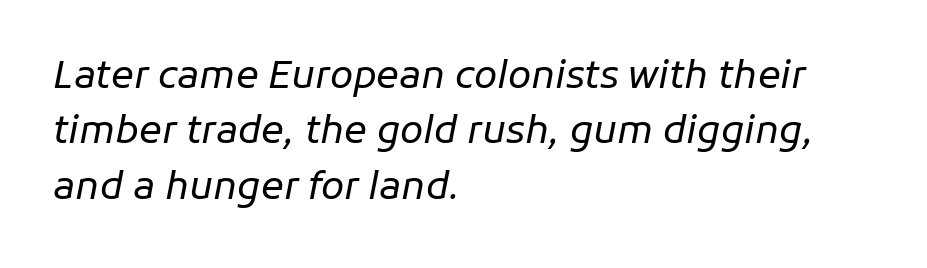
{"italic": "yes", "lean": "right", "slant_degrees": 11, "bold": "no", "weight": "regular", "width": "normal", "stroke_contrast": "low", "x_height": "medium", "monospaced": "no", "underline": "no", "align": "left", "line_spacing": "normal", "line_spacing_ratio": 1.46, "letter_spacing": "normal", "letter_spacing_em": 0.0, "glyph_px": 38}
